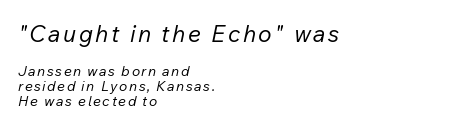
The space directly below the letters is spotless. The more generous point size was reserved for the upper chunk. This sample uses an oblique cut, with every glyph tilted off the vertical. Which margin do the lines hug? The left one — the right edge is uneven. Counters stay open thanks to moderate or lighter strokes. Compared with typical paragraphs, the rows here are closer together.
